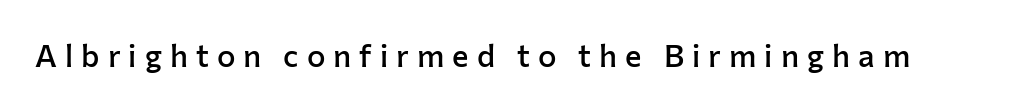
{"serif": "no", "italic": "no", "bold": "semi", "weight": "semibold", "width": "normal", "stroke_contrast": "low", "x_height": "medium", "monospaced": "no", "underline": "no", "letter_spacing": "wide", "letter_spacing_em": 0.26, "glyph_px": 31}
